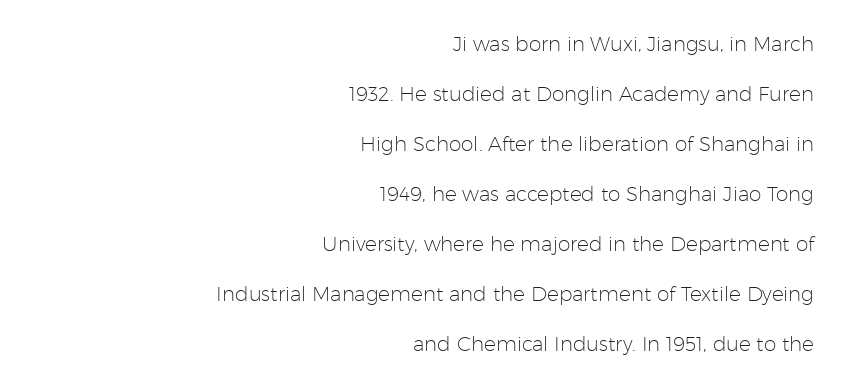
Q: Is the text bold? A: No.
Q: Is the text italic (slanted)? A: No, it is upright.
Q: Is the text underlined? A: No.
Q: How is the paragraph aligned? A: Right-aligned.
Q: Is the spacing between letters normal or unusually wide? A: Normal.
Q: Is the spacing between lines tight, normal or loose? A: Loose.
